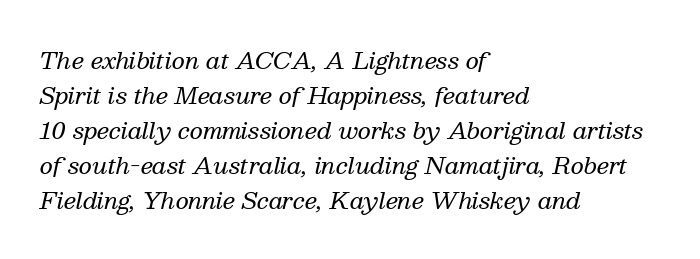
{"italic": "yes", "lean": "right", "slant_degrees": 13, "bold": "no", "underline": "no", "align": "left", "line_spacing": "normal", "line_spacing_ratio": 1.52, "letter_spacing": "normal", "letter_spacing_em": 0.0, "glyph_px": 23}
